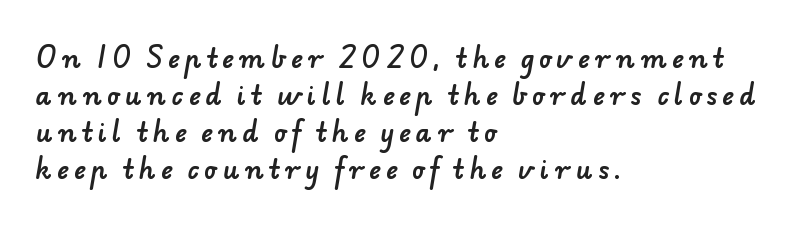
{"underline": "no", "align": "left", "line_spacing": "normal", "line_spacing_ratio": 1.48, "letter_spacing": "wide", "letter_spacing_em": 0.22, "glyph_px": 25}
